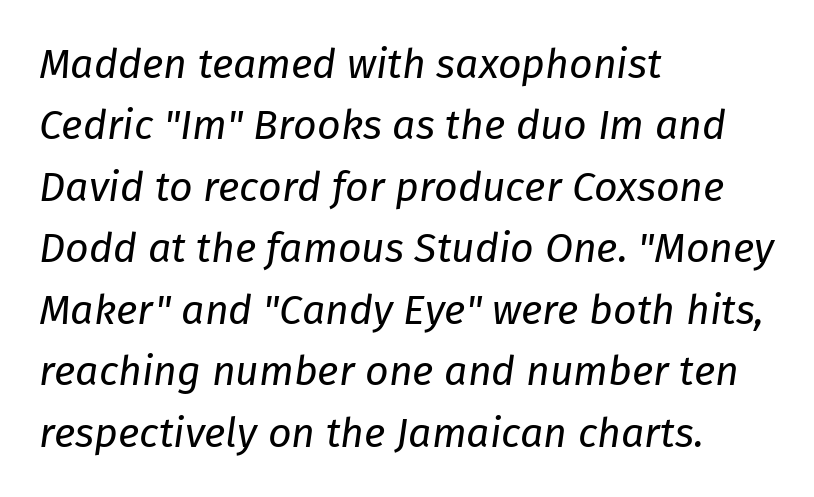
The image shows 41 px regular-weight type, italic (leaning right); set left-aligned, normal line spacing (1.5x), normal letter spacing, not underlined; low stroke contrast and a medium x-height.
